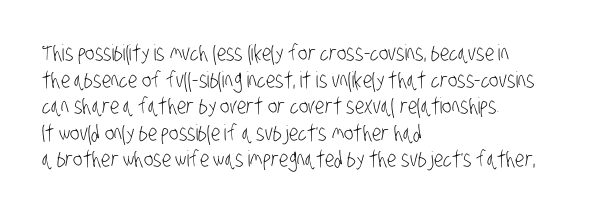
Q: Is the text bold? A: No.
Q: Is the text underlined? A: No.
Q: How is the paragraph aligned? A: Left-aligned.
Q: Is the spacing between letters normal or unusually wide? A: Normal.
